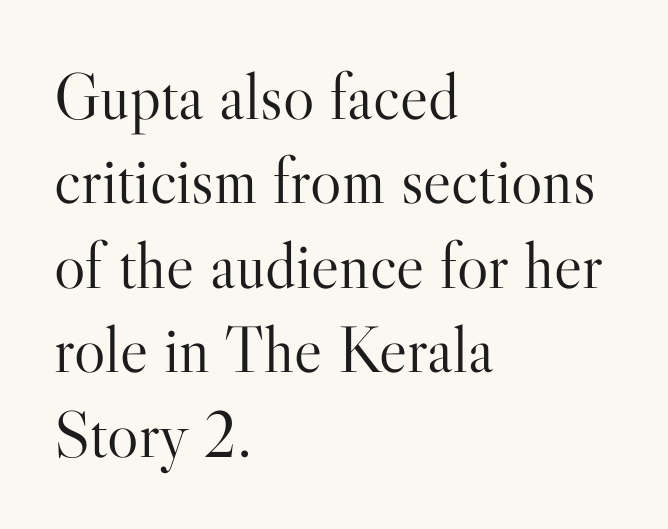
The image shows 66 px light serif type, upright; set left-aligned, normal line spacing (1.28x), normal letter spacing, not underlined; high stroke contrast and a small x-height.
